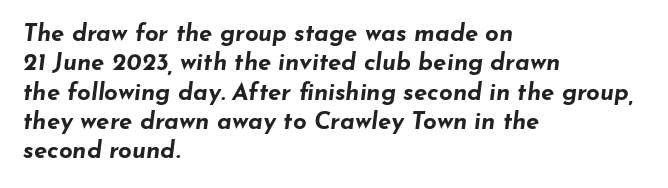
Q: Is the text bold? A: Yes.
Q: Is the text italic (slanted)? A: Yes, it leans right by about 7 degrees.
Q: Is the text underlined? A: No.
Q: How is the paragraph aligned? A: Left-aligned.
Q: Is the spacing between letters normal or unusually wide? A: Normal.
